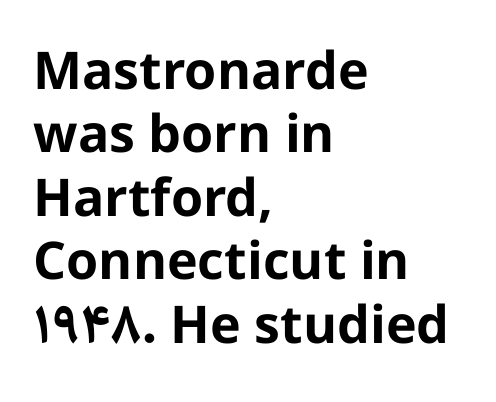
Note the varied advance widths — an 'i' is clearly narrower than an 'm'. Is the letter spacing exaggerated? No — it looks like the ordinary default. Emphasis by weight is at full strength: bold. Visually the block forms a straight wall on the left and a jagged coastline on the right. These lines are composed in type without serifs.
